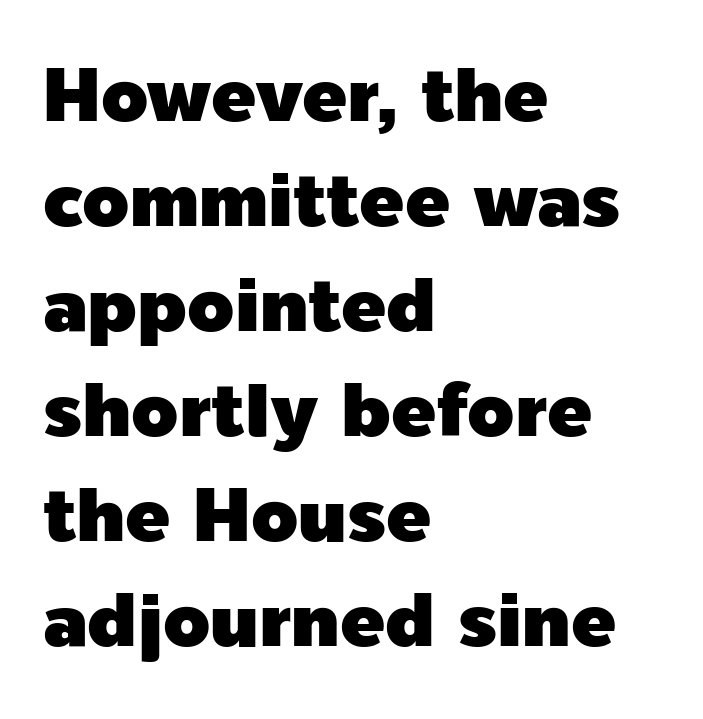
The font's upright variant was chosen for this text. Tracking here is standard; glyphs follow each other at the usual distance. Check where the strokes stop: nothing finishes them off — pure sans. Descenders hang freely into open space.
